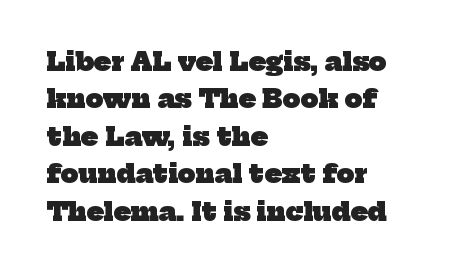
The image shows 25 px bold type; set left-aligned, normal line spacing (1.5x), normal letter spacing, not underlined.
